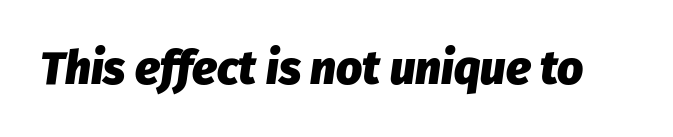
An italicized treatment has been applied to the whole sample. No extra tracking has been applied to these lines. The rendering uses natural spacing where letterforms have individual widths. The area under the type is left untouched. Pretty heavy lettering here — definitely bold.
